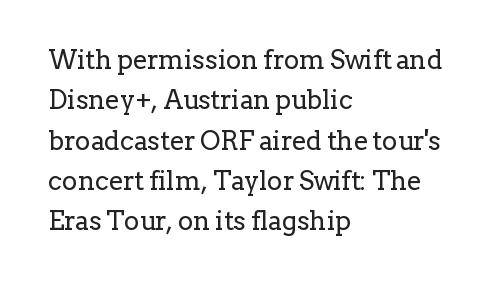
The image shows 26 px text type, upright; set left-aligned, normal line spacing (1.55x), normal letter spacing, not underlined.
